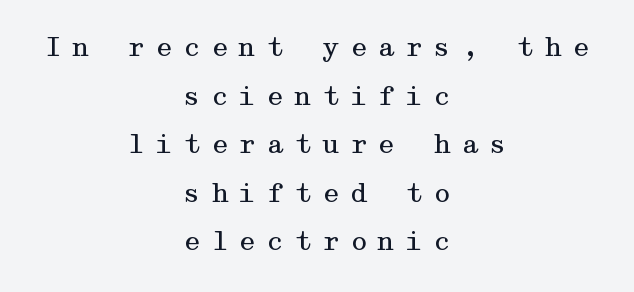
{"italic": "no", "bold": "no", "underline": "no", "align": "center", "line_spacing_ratio": 1.87, "letter_spacing": "wide", "letter_spacing_em": 0.37, "glyph_px": 26}
